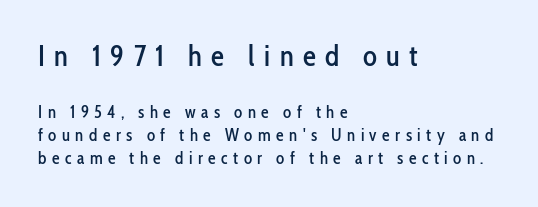
{"serif": "no", "italic": "no", "width": "condensed", "stroke_contrast": "low", "x_height": "medium", "monospaced": "no", "underline": "no", "align": "left", "line_spacing": "normal", "line_spacing_ratio": 1.36, "letter_spacing": "wide", "letter_spacing_em": 0.32, "larger_block": "first", "size_ratio": 1.71, "glyph_px": 29}
